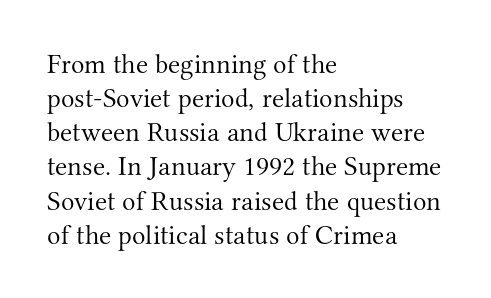
The image shows 28 px light serif type, upright; set left-aligned, line spacing 1.22x, normal letter spacing, not underlined; medium stroke contrast and a small x-height.
